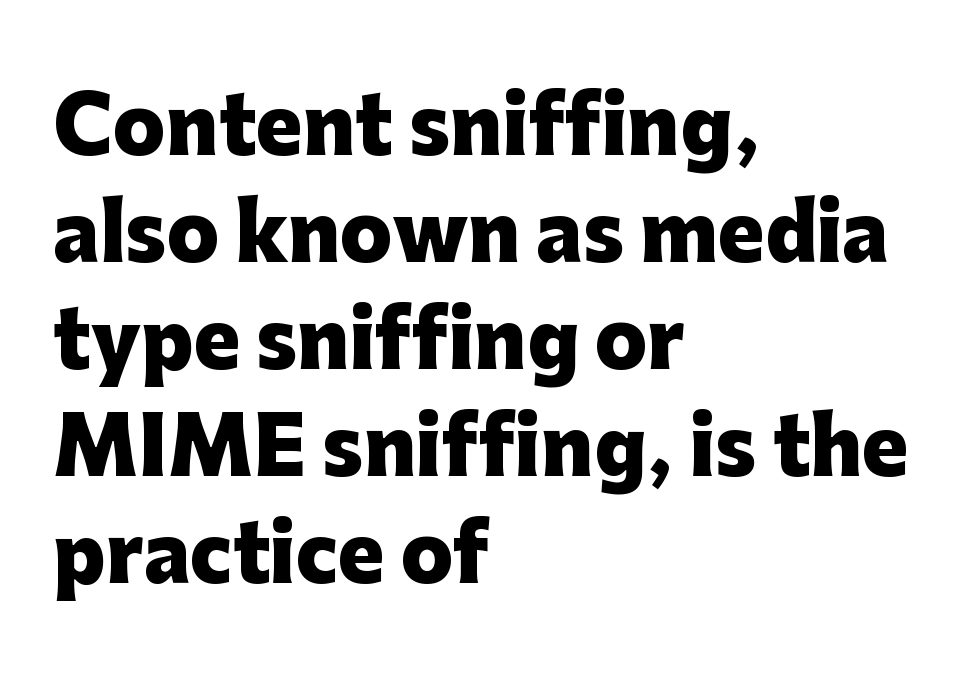
You'd pick this weight for a headline — it's a proper bold. Characters remain perfectly vertical along every line. Leftover space on each line is placed entirely after the last word. Letter spacing: default. The type family on display is of the sans-serif kind. Successive baselines arrive at the customary interval.
